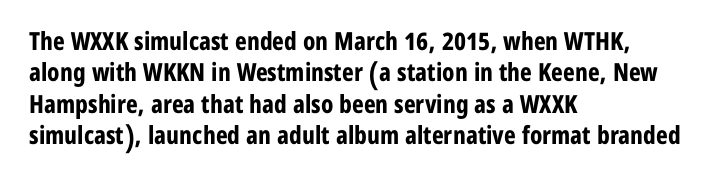
Q: Is the text bold? A: Yes.
Q: Is the text italic (slanted)? A: No, it is upright.
Q: Is the text underlined? A: No.
Q: How is the paragraph aligned? A: Left-aligned.
Q: Is the spacing between letters normal or unusually wide? A: Normal.
Q: Is the spacing between lines tight, normal or loose? A: Normal.
